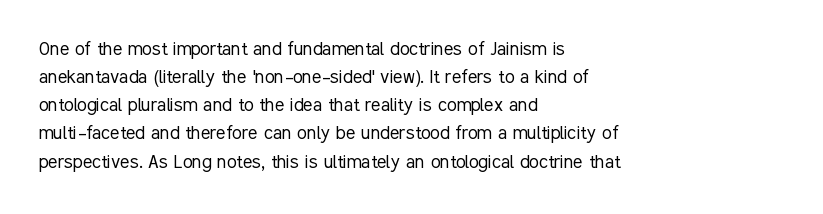
{"italic": "no", "bold": "no", "underline": "no", "align": "left", "line_spacing": "normal", "line_spacing_ratio": 1.28, "letter_spacing": "normal", "letter_spacing_em": 0.0, "glyph_px": 22}
